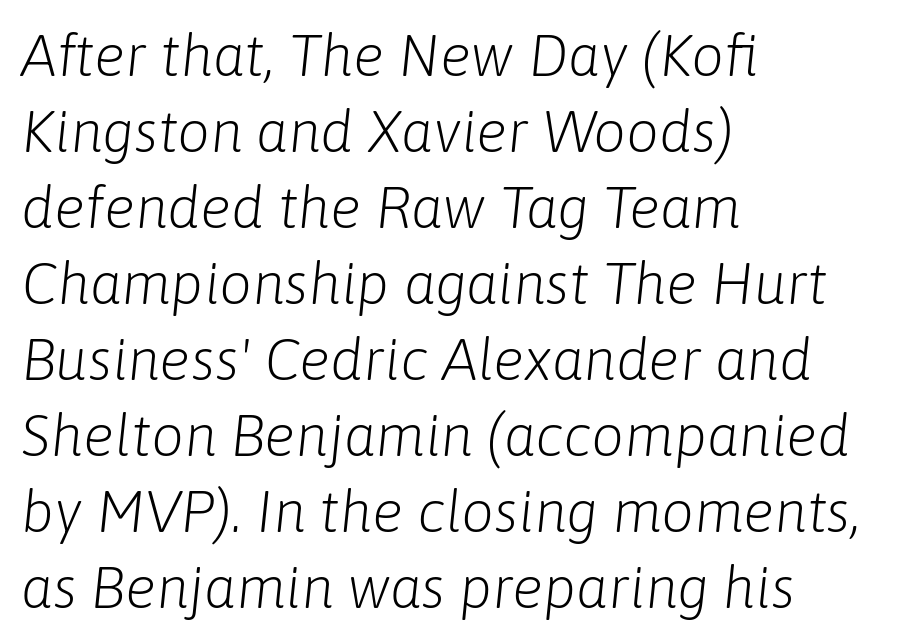
Q: Is the text bold? A: No.
Q: Is the text italic (slanted)? A: Yes, it leans right by about 6 degrees.
Q: Is the text underlined? A: No.
Q: How is the paragraph aligned? A: Left-aligned.
Q: Is the spacing between letters normal or unusually wide? A: Normal.
Q: Is the spacing between lines tight, normal or loose? A: Normal.
Q: Width (condensed, normal, or wide)? A: Normal.
Q: Stroke contrast? A: Low.
Q: x-height? A: Medium.
Q: Monospaced? A: No.
